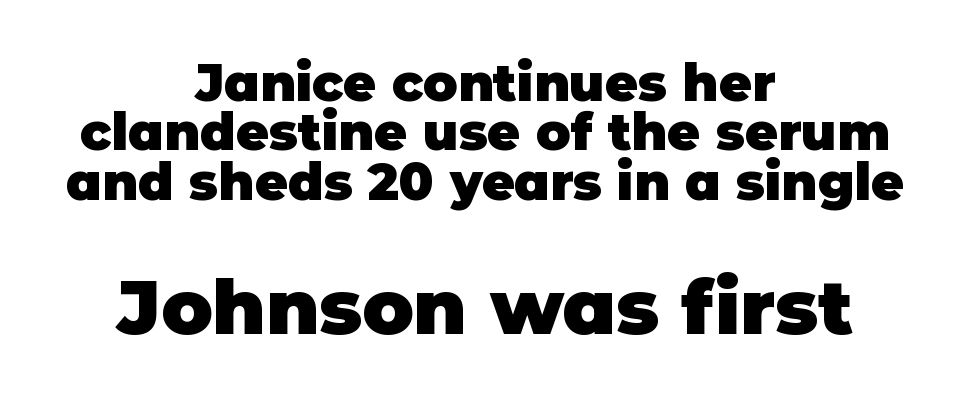
The passage shown is typed in a proportional face where columns would drift. Any mark beneath the type? The region is blank. Compared with an ordinary text face, these strokes are far heavier — a full bold. Leading: reduced.
